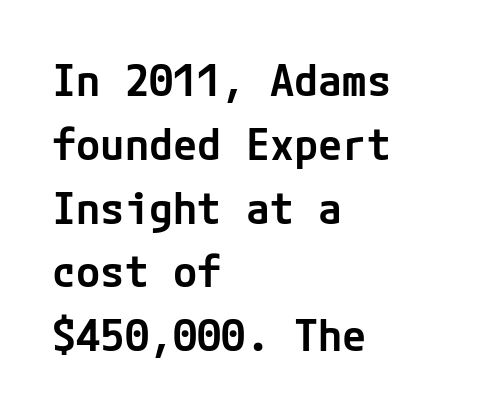
{"serif": "no", "italic": "no", "bold": "semi", "weight": "semibold", "width": "normal", "stroke_contrast": "low", "x_height": "medium", "underline": "no", "align": "left", "line_spacing": "normal", "line_spacing_ratio": 1.45, "letter_spacing": "normal", "letter_spacing_em": 0.0, "glyph_px": 44}
